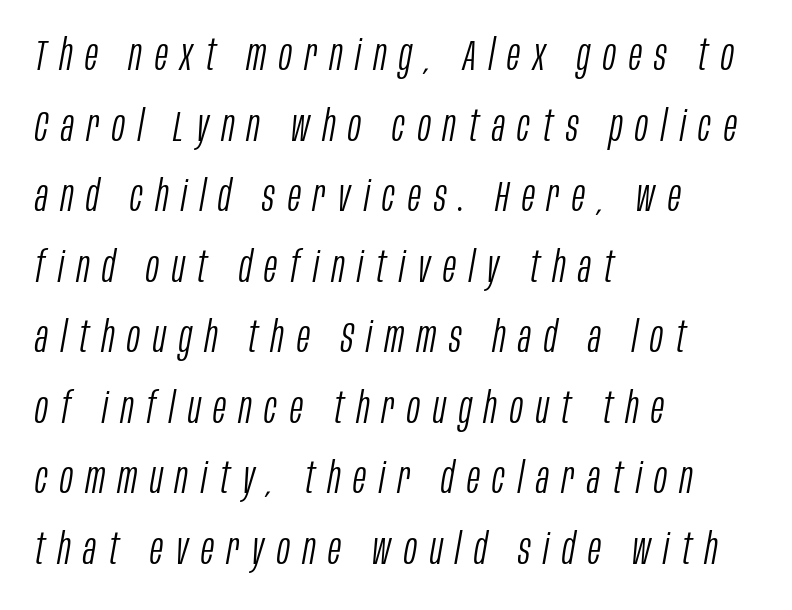
Q: Is the text bold? A: No.
Q: Is the text italic (slanted)? A: Yes, it leans right by about 10 degrees.
Q: Is the text underlined? A: No.
Q: How is the paragraph aligned? A: Left-aligned.
Q: Is the spacing between letters normal or unusually wide? A: Unusually wide.
Q: Is the spacing between lines tight, normal or loose? A: Normal.
Q: Width (condensed, normal, or wide)? A: Condensed.
Q: Stroke contrast? A: Low.
Q: x-height? A: Large.
Q: Monospaced? A: No.
